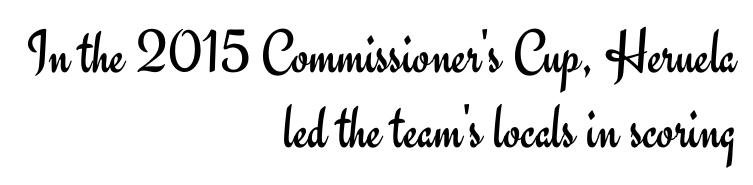
Compared with typical body copy, the letter spacing here is the same. This sample has the flowing, uneven cadence of proportional lettering. The glyphs are unaccompanied by any horizontal stroke below them. The weight tops out at a normal text grade.
